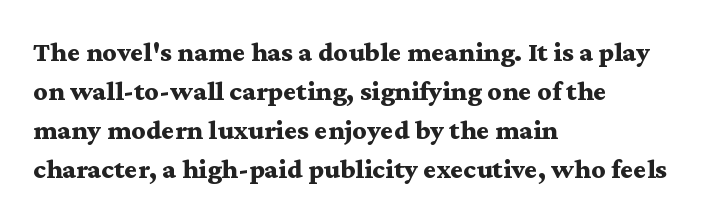
Q: Is the text bold? A: Yes.
Q: Is the text italic (slanted)? A: No, it is upright.
Q: Is the typeface a serif or a sans-serif typeface? A: Serif.
Q: Is the text underlined? A: No.
Q: How is the paragraph aligned? A: Left-aligned.
Q: Is the spacing between letters normal or unusually wide? A: Normal.
Q: Is the spacing between lines tight, normal or loose? A: Normal.
Q: Width (condensed, normal, or wide)? A: Wide.
Q: Stroke contrast? A: Medium.
Q: x-height? A: Medium.
Q: Monospaced? A: No.
